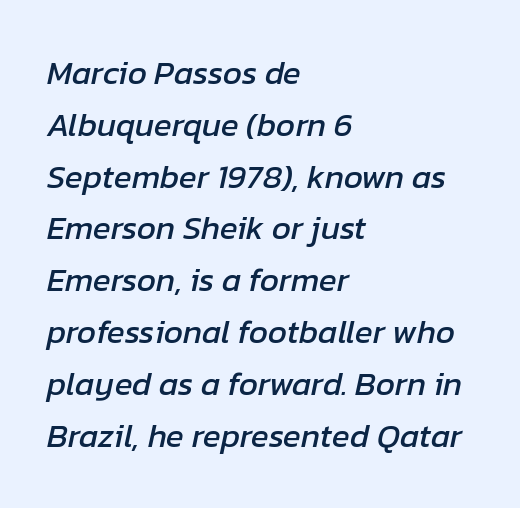
The passage shown has conventional tracking throughout. Anything drawn beneath the words? Only blank space. Is the type slanted? Yes — the strokes lean at a clear angle. Left-aligned paragraph, ragged on the right.
